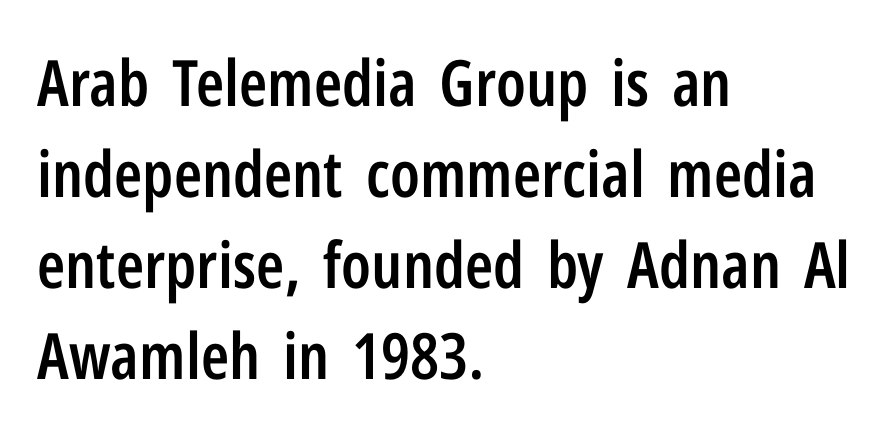
Descender tails drop into unmarked territory. Typographically, this falls in the sans-serif category. No extra tracking has been applied to these lines. Horizontal bands of white between lines are of average thickness. As a designer I'd log this as weight 600, semibold. The paragraph has a hard left edge and a soft right edge.
